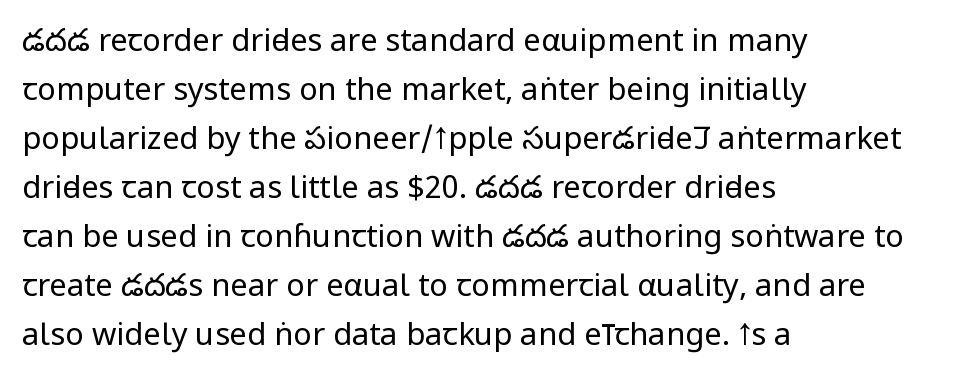
The image shows 31 px regular-weight, condensed sans-serif type, upright; set left-aligned, normal line spacing (1.58x), normal letter spacing, not underlined; low stroke contrast.
